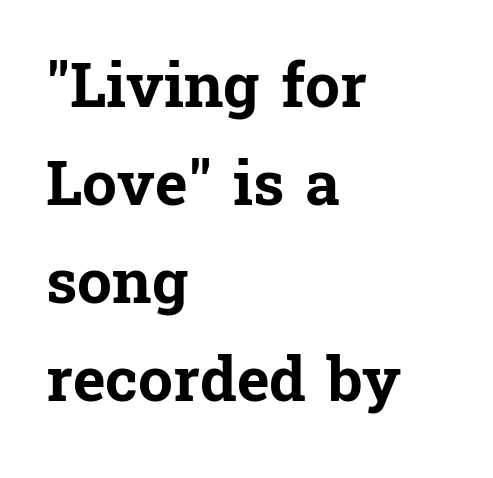
Q: Is the text bold? A: Yes.
Q: Is the text italic (slanted)? A: No, it is upright.
Q: Is the typeface a serif or a sans-serif typeface? A: Serif.
Q: Is the text underlined? A: No.
Q: How is the paragraph aligned? A: Left-aligned.
Q: Is the spacing between letters normal or unusually wide? A: Normal.
Q: Is the spacing between lines tight, normal or loose? A: Normal.
Q: Width (condensed, normal, or wide)? A: Normal.
Q: Stroke contrast? A: Low.
Q: x-height? A: Medium.
Q: Monospaced? A: No.
